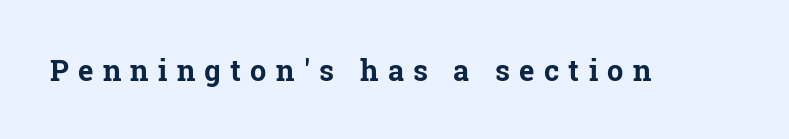
The image shows 29 px bold serif type, upright; set unusually wide letter spacing (+0.32 em), not underlined; low stroke contrast and a medium x-height.
